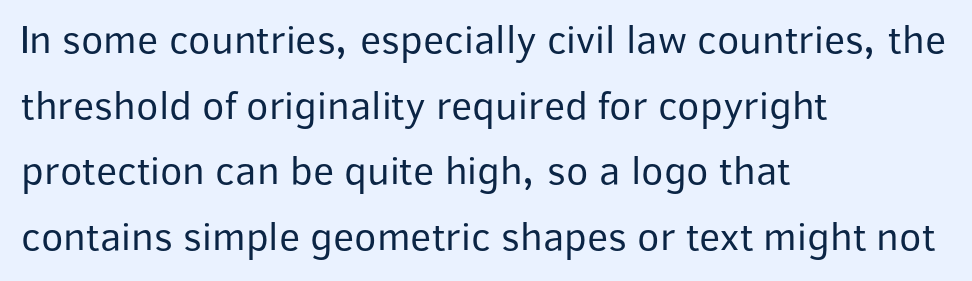
Every stem runs plumb, perpendicular to the baseline. Compared with typical body copy, the letter spacing here is the same. The rendering uses natural spacing where letterforms have individual widths. Quick note: interline space is typical. The rag falls on the right side of this text block. The font sits on the lighter half of the weight spectrum, regular included.
